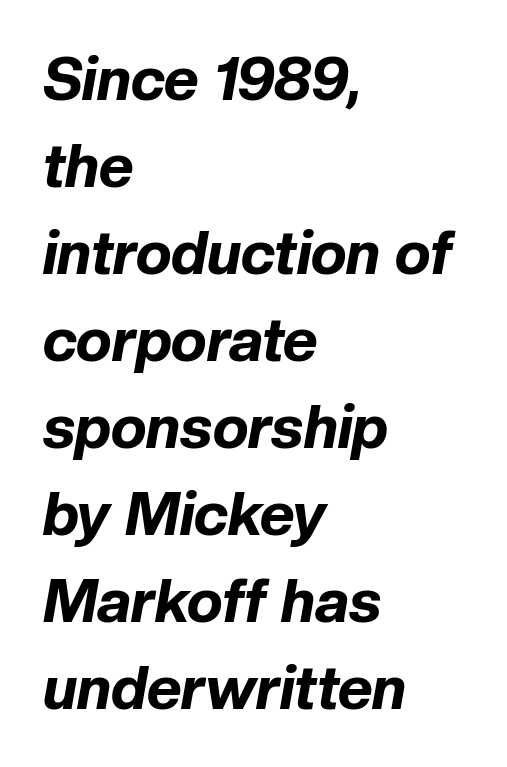
{"italic": "yes", "lean": "right", "slant_degrees": 10, "bold": "yes", "weight": "bold", "width": "normal", "stroke_contrast": "low", "x_height": "medium", "monospaced": "no", "underline": "no", "align": "left", "line_spacing": "normal", "line_spacing_ratio": 1.45, "letter_spacing": "normal", "letter_spacing_em": 0.0, "glyph_px": 60}
